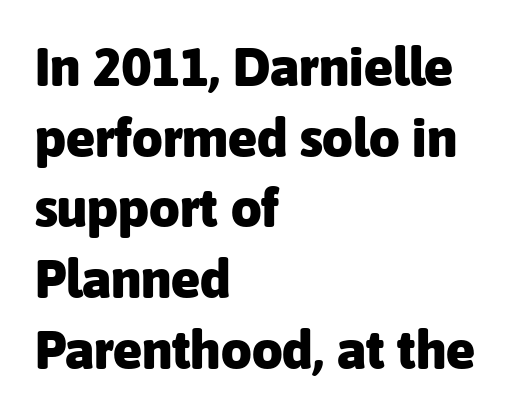
Look at the stroke-to-counter ratio: heavy, a bold. This sample uses a sans-serif face. Posture: straight, roman, zero tilt. Where is the straight margin? On the left. Leading matches the norm, producing a regular column. The foot of each line stays bare and open.
